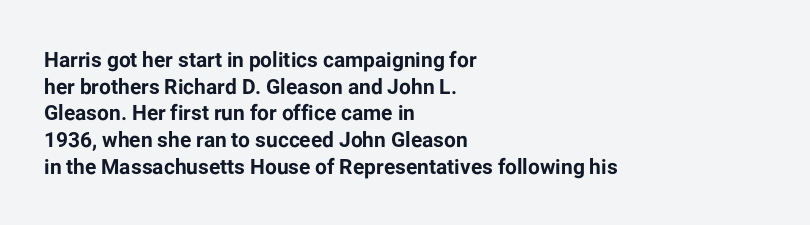
Q: Is the text bold? A: Yes.
Q: Is the text italic (slanted)? A: No, it is upright.
Q: Is the text underlined? A: No.
Q: How is the paragraph aligned? A: Left-aligned.
Q: Is the spacing between letters normal or unusually wide? A: Normal.
Q: Is the spacing between lines tight, normal or loose? A: Normal.
